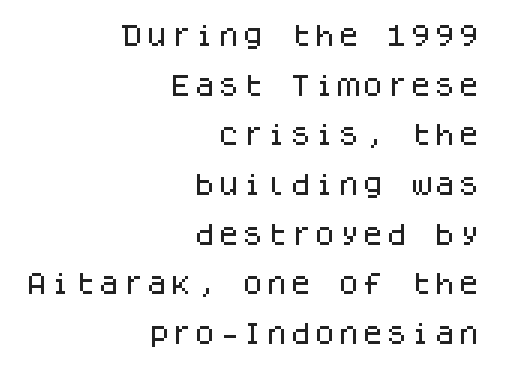
{"italic": "no", "underline": "no", "align": "right", "line_spacing": "loose", "line_spacing_ratio": 2.07, "letter_spacing": "normal", "letter_spacing_em": 0.0, "glyph_px": 24}
